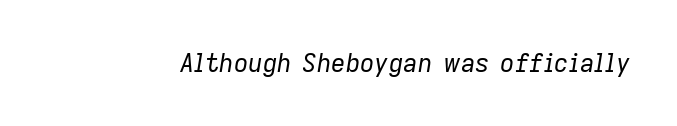
The image shows 25 px text type, italic (leaning right); set normal letter spacing, not underlined.
